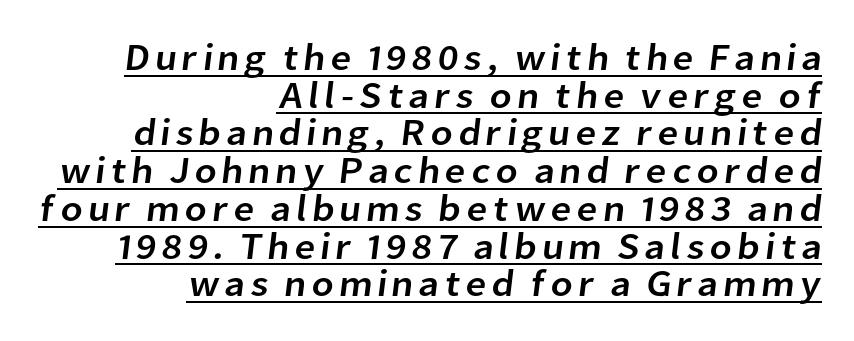
Q: Is the typeface a serif or a sans-serif typeface? A: Sans-serif.
Q: Is the text underlined? A: Yes.
Q: How is the paragraph aligned? A: Right-aligned.
Q: Is the spacing between lines tight, normal or loose? A: Tight.
Q: Width (condensed, normal, or wide)? A: Normal.
Q: Stroke contrast? A: Low.
Q: x-height? A: Medium.
Q: Monospaced? A: No.
